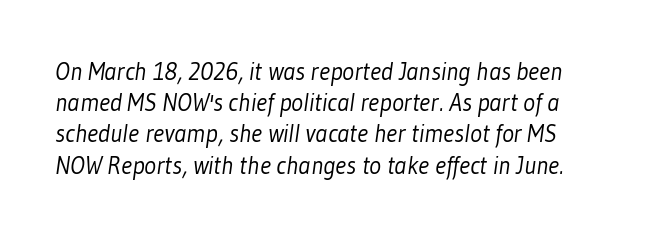
Stems and bowls with no extra thickness — not bold. Quick note: underline off. Look at the tracking — it's just the regular setting, nothing added. Evenly set lines give the paragraph a standard silhouette.
